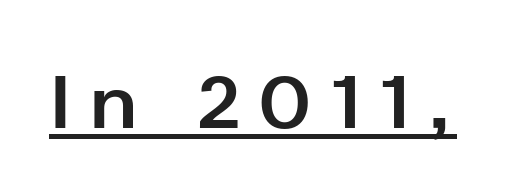
The typeface chosen for these lines omits serifs. Bold? Absolutely — the strokes are thick and heavy. Underlining? Definitely there. Italic: no, the glyphs are upright roman. Think of a printed novel: that variable character pitch is what you see here.
